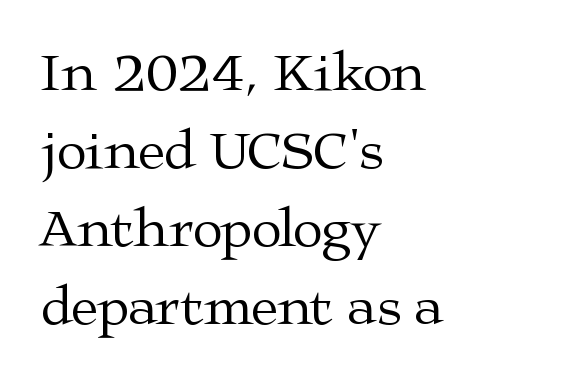
Q: Is the text bold? A: No.
Q: Is the text italic (slanted)? A: No, it is upright.
Q: Is the typeface a serif or a sans-serif typeface? A: Serif.
Q: Is the text underlined? A: No.
Q: How is the paragraph aligned? A: Left-aligned.
Q: Is the spacing between letters normal or unusually wide? A: Normal.
Q: Is the spacing between lines tight, normal or loose? A: Normal.
Q: Width (condensed, normal, or wide)? A: Wide.
Q: Stroke contrast? A: Medium.
Q: x-height? A: Medium.
Q: Monospaced? A: No.
